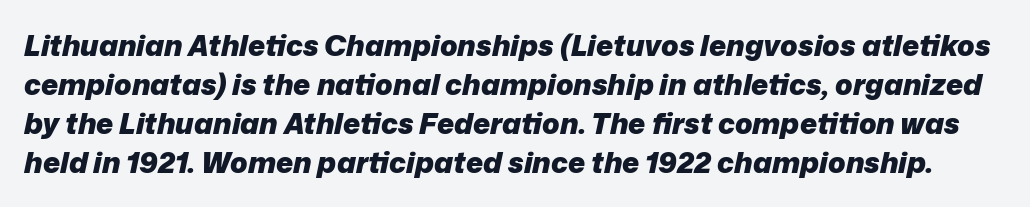
{"italic": "yes", "lean": "right", "slant_degrees": 12, "bold": "yes", "weight": "heavy", "width": "normal", "stroke_contrast": "low", "x_height": "medium", "monospaced": "no", "underline": "no", "line_spacing": "normal", "line_spacing_ratio": 1.34, "letter_spacing": "normal", "letter_spacing_em": 0.0, "glyph_px": 29}
